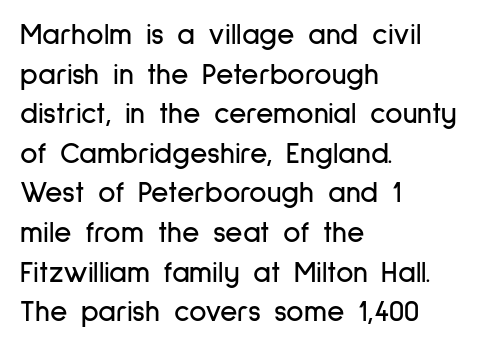
The image shows 30 px condensed sans-serif type, upright; set left-aligned, normal line spacing (1.32x), normal letter spacing, not underlined; low stroke contrast and a medium x-height.
